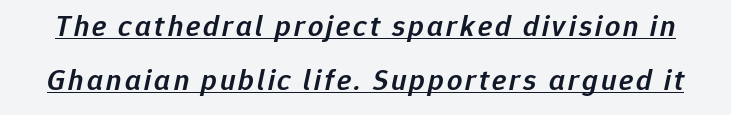
{"italic": "yes", "lean": "right", "slant_degrees": 12, "bold": "semi", "weight": "semibold", "width": "normal", "stroke_contrast": "low", "x_height": "medium", "monospaced": "no", "underline": "yes", "line_spacing_ratio": 1.8, "glyph_px": 30}
